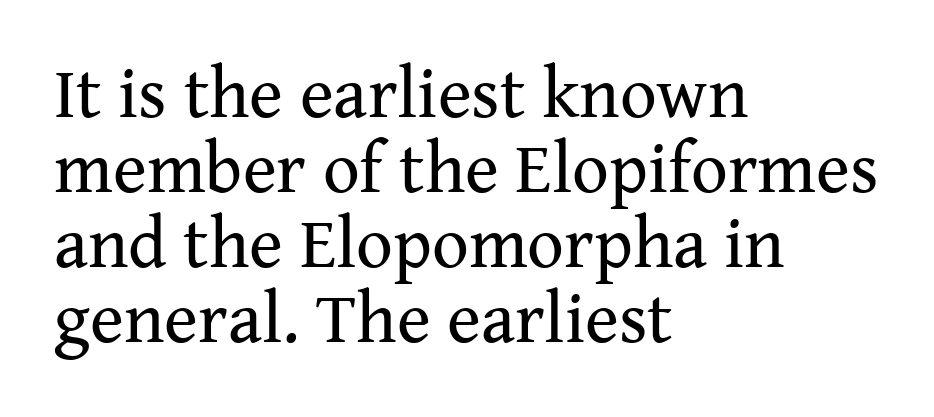
Vertically, the passage feels compressed, each row crowding the next. The letters look calm and open, with moderate or lighter stems. The passage shown is typed in a proportional face where columns would drift. The setting favours the left margin, as ordinary paragraphs usually do. Check the space under the baseline: it is left empty.
